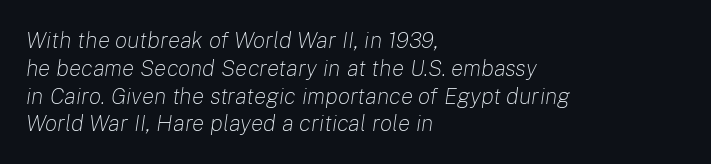
Teacher's note: observe the even left margin — that is flush-left alignment. Rendered with sloped, italic letterforms. Compared with typical body copy, the letter spacing here is the same. Heft: none added — not bold. The words here are not underlined.
